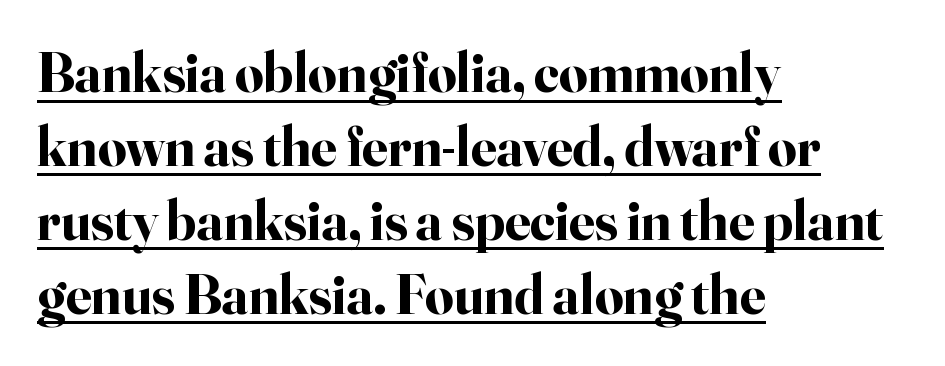
Between one letter and the next there's only the usual sliver of space. The setting favours the left margin, as ordinary paragraphs usually do. Regarding serifs, this sample has them. Horizontal bands of white between lines are of average thickness.
